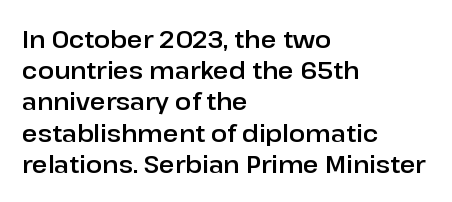
Does the copy run flush right? No — it runs flush left. The font's upright variant was chosen for this text. Descender tails drop into unmarked territory. Reading down the column, the eye jumps a familiar distance to each next line.
